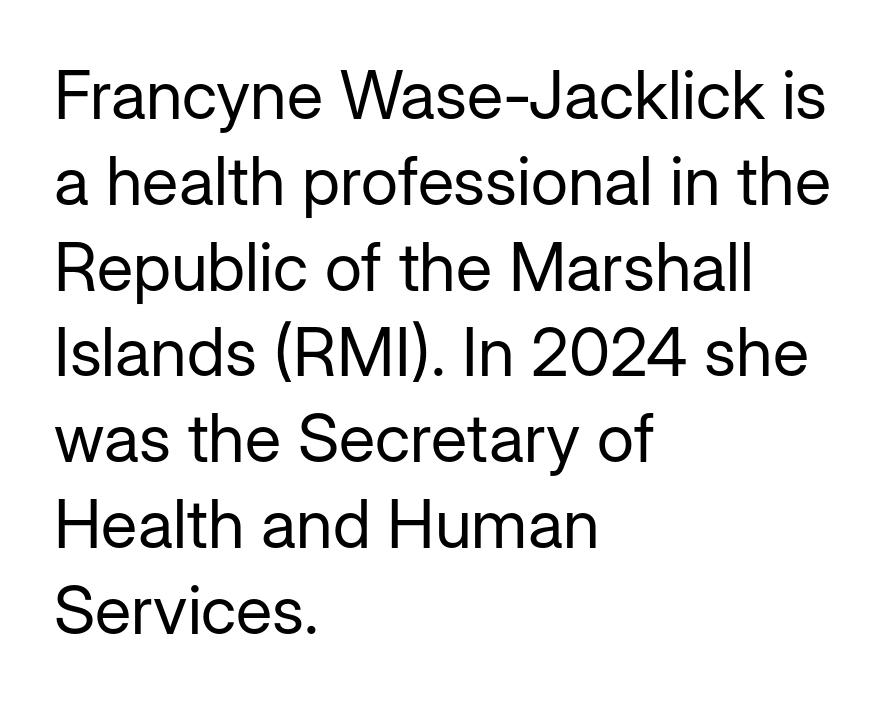
The image shows 67 px regular-weight sans-serif type, upright; set left-aligned, normal line spacing (1.28x), normal letter spacing, not underlined; low stroke contrast and a medium x-height.
